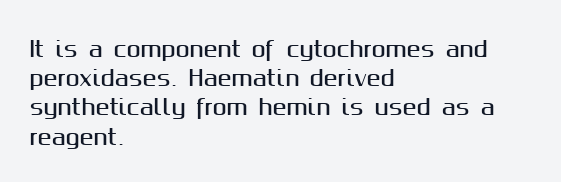
Q: Is the text italic (slanted)? A: No, it is upright.
Q: Is the text underlined? A: No.
Q: How is the paragraph aligned? A: Left-aligned.
Q: Is the spacing between letters normal or unusually wide? A: Normal.
Q: Is the spacing between lines tight, normal or loose? A: Normal.
